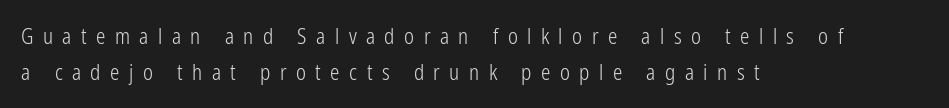
Q: Is the text bold? A: No.
Q: Is the text italic (slanted)? A: No, it is upright.
Q: Is the text underlined? A: No.
Q: How is the paragraph aligned? A: Left-aligned.
Q: Is the spacing between letters normal or unusually wide? A: Unusually wide.
Q: Is the spacing between lines tight, normal or loose? A: Normal.
